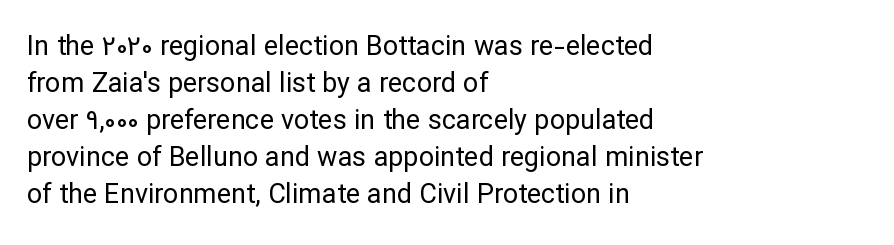
Reading down the block, your eye returns to a fixed left position each line. Tall strokes in this sample are plumb rather than angled. The rendering uses a moderate line-height, typical for paragraphs. This is not heavy type; no bold has been used. Any mark beneath the type? The region is blank. Each word holds together tightly as a unit, with standard inter-letter gaps.
